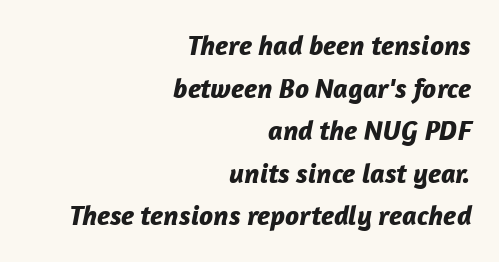
Q: Is the text bold? A: Yes.
Q: Is the text italic (slanted)? A: Yes, it leans right by about 12 degrees.
Q: Is the text underlined? A: No.
Q: How is the paragraph aligned? A: Right-aligned.
Q: Is the spacing between letters normal or unusually wide? A: Normal.
Q: Is the spacing between lines tight, normal or loose? A: Normal.
Q: Width (condensed, normal, or wide)? A: Normal.
Q: Stroke contrast? A: Low.
Q: x-height? A: Medium.
Q: Monospaced? A: No.
